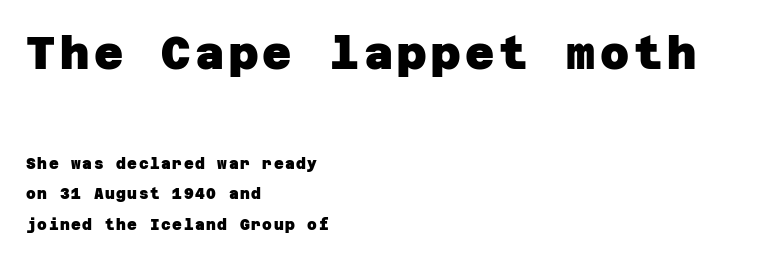
The image shows 45 px heavy sans-serif type; set left-aligned, loose line spacing (2.04x), not underlined; the first (top) block is 3.0x larger; low stroke contrast and a large x-height.
